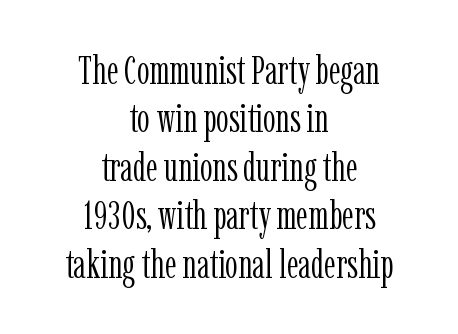
{"serif": "yes", "italic": "no", "bold": "no", "weight": "light", "width": "condensed", "stroke_contrast": "low", "x_height": "medium", "monospaced": "no", "underline": "no", "align": "center", "line_spacing_ratio": 1.21, "letter_spacing": "normal", "letter_spacing_em": 0.0, "glyph_px": 40}
